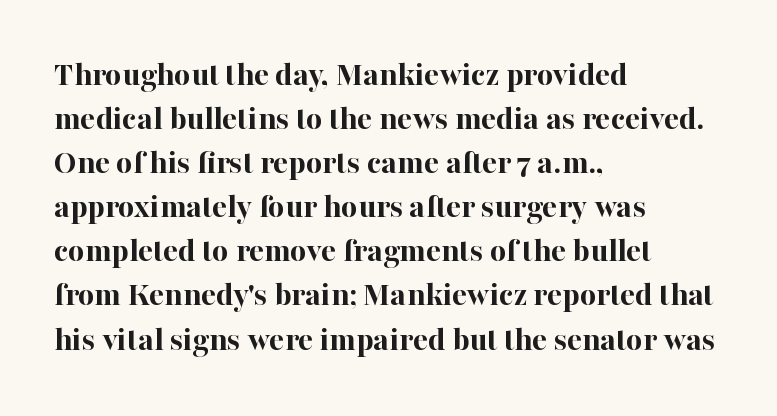
Q: Is the text bold? A: Yes.
Q: Is the text italic (slanted)? A: No, it is upright.
Q: Is the typeface a serif or a sans-serif typeface? A: Serif.
Q: Is the text underlined? A: No.
Q: How is the paragraph aligned? A: Left-aligned.
Q: Is the spacing between letters normal or unusually wide? A: Normal.
Q: Is the spacing between lines tight, normal or loose? A: Normal.
Q: Width (condensed, normal, or wide)? A: Normal.
Q: Stroke contrast? A: High.
Q: x-height? A: Medium.
Q: Monospaced? A: No.
